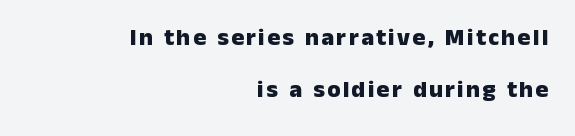
{"italic": "no", "bold": "yes", "underline": "no", "align": "right", "line_spacing": "loose", "line_spacing_ratio": 2.18, "glyph_px": 24}
